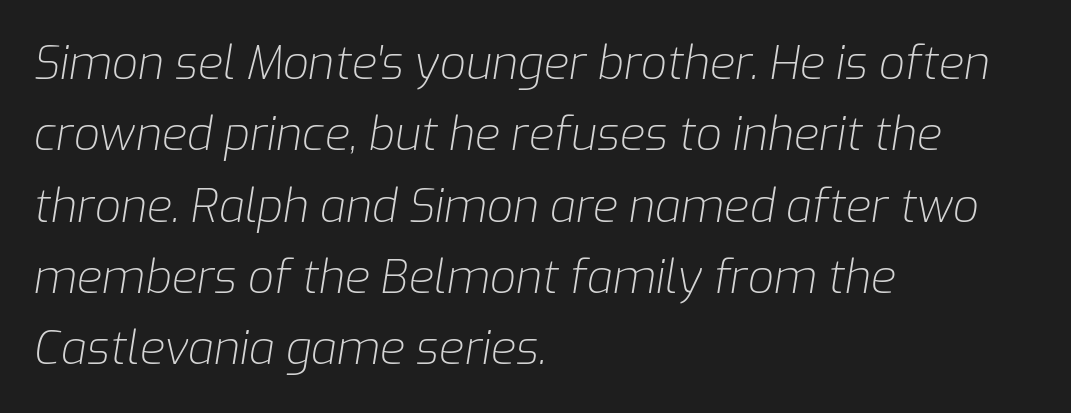
The image shows 46 px light type, italic (leaning right); set left-aligned, normal line spacing (1.55x), normal letter spacing, not underlined; low stroke contrast and a medium x-height.
